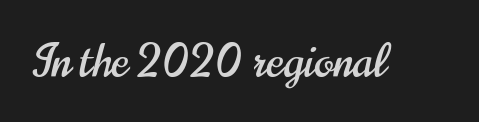
{"serif": "no", "width": "condensed", "stroke_contrast": "high", "x_height": "small", "monospaced": "no", "underline": "no", "letter_spacing": "normal", "letter_spacing_em": 0.0, "glyph_px": 46}
